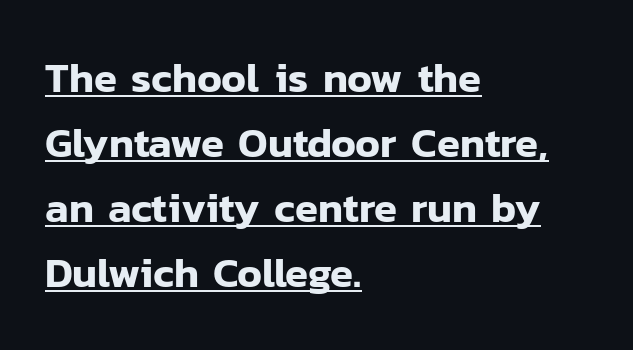
Q: Is the text italic (slanted)? A: No, it is upright.
Q: Is the typeface a serif or a sans-serif typeface? A: Sans-serif.
Q: Is the text underlined? A: Yes.
Q: How is the paragraph aligned? A: Left-aligned.
Q: Is the spacing between letters normal or unusually wide? A: Normal.
Q: Is the spacing between lines tight, normal or loose? A: Normal.
Q: Width (condensed, normal, or wide)? A: Normal.
Q: Stroke contrast? A: Low.
Q: x-height? A: Medium.
Q: Monospaced? A: No.
